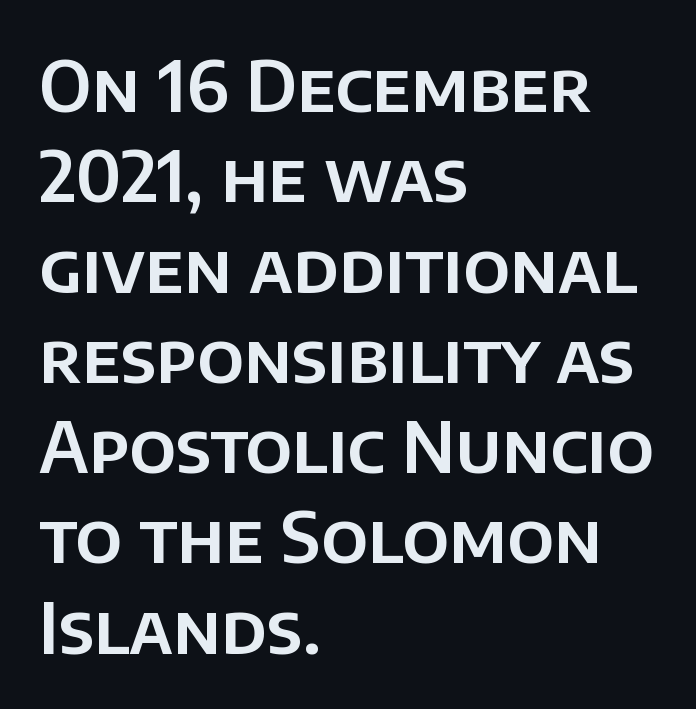
Q: Is the text italic (slanted)? A: No, it is upright.
Q: Is the typeface a serif or a sans-serif typeface? A: Sans-serif.
Q: Is the text underlined? A: No.
Q: How is the paragraph aligned? A: Left-aligned.
Q: Is the spacing between letters normal or unusually wide? A: Normal.
Q: Is the spacing between lines tight, normal or loose? A: Normal.
Q: Width (condensed, normal, or wide)? A: Normal.
Q: Stroke contrast? A: Low.
Q: x-height? A: Large.
Q: Monospaced? A: No.
